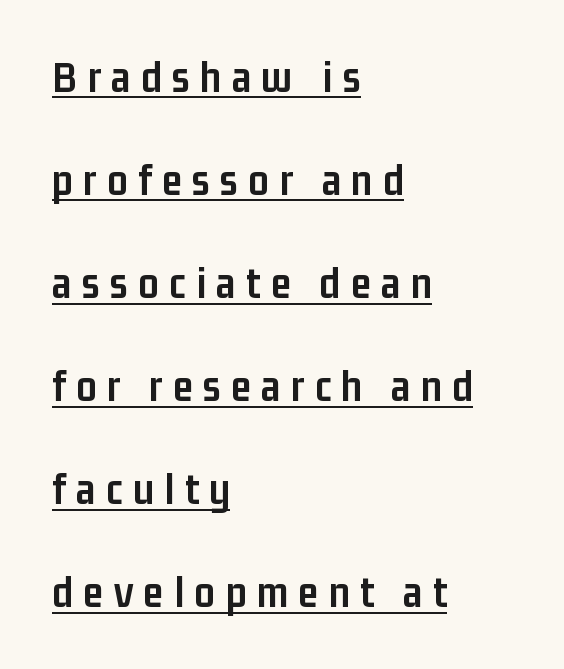
The image shows 45 px semibold, condensed sans-serif type, upright; set left-aligned, loose line spacing (2.29x), unusually wide letter spacing (+0.23 em), underlined; low stroke contrast and a medium x-height.
